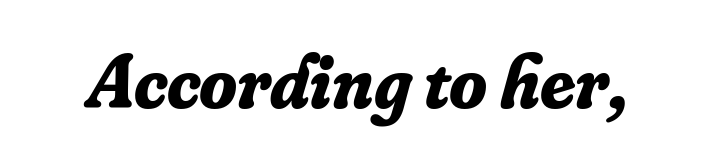
In terms of weight, the rendering is a true, heavy bold. Would a proofreader flag this as italicized? Yes. A bare baseline throughout the passage. The passage shown is typed in a proportional face where columns would drift. Nobody touched the tracking dial on this one.
